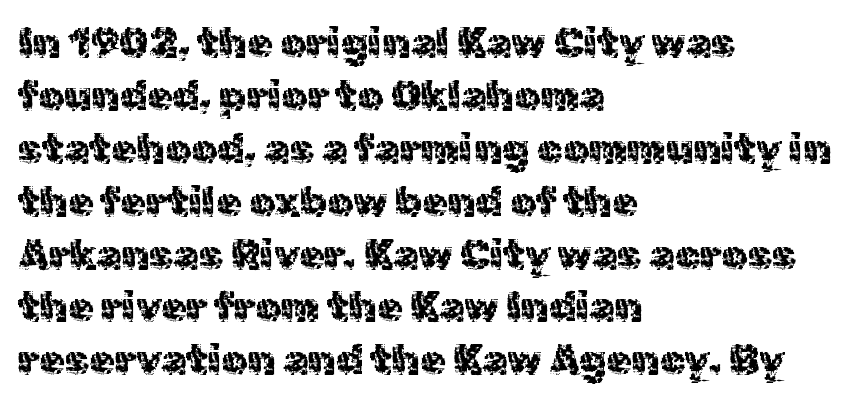
{"serif": "no", "italic": "no", "bold": "no", "weight": "regular", "width": "normal", "x_height": "medium", "monospaced": "no", "underline": "no", "align": "left", "line_spacing": "normal", "line_spacing_ratio": 1.29, "letter_spacing": "normal", "letter_spacing_em": 0.0, "glyph_px": 41}
